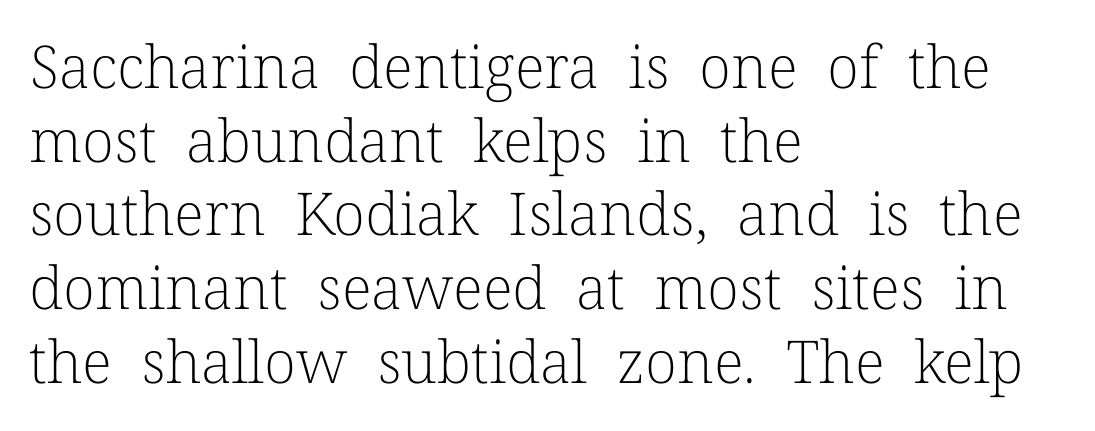
Q: Is the text bold? A: No.
Q: Is the text italic (slanted)? A: No, it is upright.
Q: Is the typeface a serif or a sans-serif typeface? A: Serif.
Q: Is the text underlined? A: No.
Q: How is the paragraph aligned? A: Left-aligned.
Q: Is the spacing between letters normal or unusually wide? A: Normal.
Q: Is the spacing between lines tight, normal or loose? A: Normal.
Q: Width (condensed, normal, or wide)? A: Normal.
Q: Stroke contrast? A: Low.
Q: x-height? A: Medium.
Q: Monospaced? A: No.
